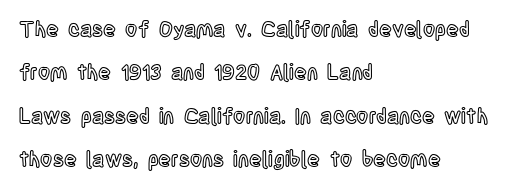
The gaps between neighbouring characters are ordinary and unremarkable. Designer's note — italics off, roman on. This sample trades compactness for vertical openness between lines. Words float on clear page, feet unadorned. Alignment: flush left.
